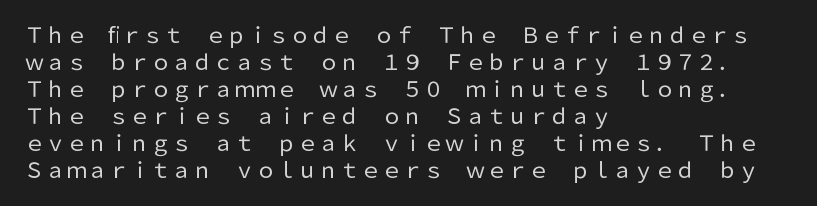
The image shows 21 px text type, upright; set left-aligned, normal line spacing (1.29x), normal letter spacing, not underlined.
